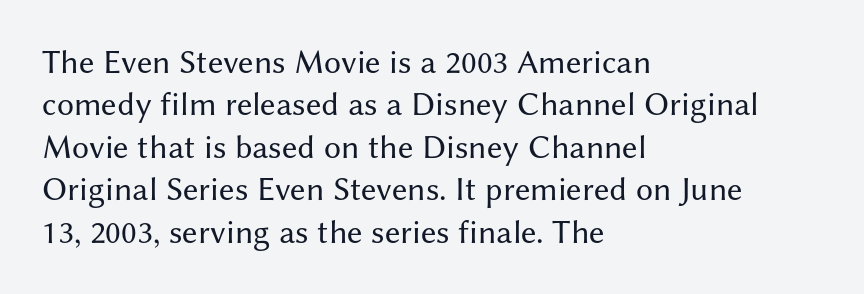
Q: Is the text bold? A: No.
Q: Is the text italic (slanted)? A: No, it is upright.
Q: Is the typeface a serif or a sans-serif typeface? A: Sans-serif.
Q: Is the text underlined? A: No.
Q: How is the paragraph aligned? A: Left-aligned.
Q: Is the spacing between letters normal or unusually wide? A: Normal.
Q: Is the spacing between lines tight, normal or loose? A: Normal.
Q: Width (condensed, normal, or wide)? A: Normal.
Q: Stroke contrast? A: Medium.
Q: x-height? A: Medium.
Q: Monospaced? A: No.
